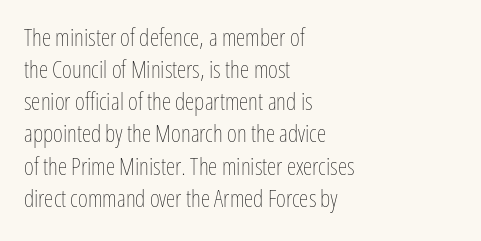
{"italic": "no", "bold": "no", "underline": "no", "align": "left", "line_spacing": "normal", "line_spacing_ratio": 1.34, "letter_spacing": "normal", "letter_spacing_em": 0.0, "glyph_px": 24}
